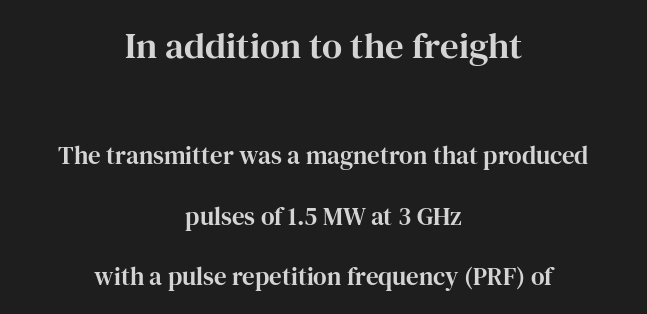
The image shows 37 px serif type, upright; set centered, loose line spacing (2.42x), normal letter spacing, not underlined; the first (top) block is 1.48x larger; high stroke contrast and a medium x-height.
